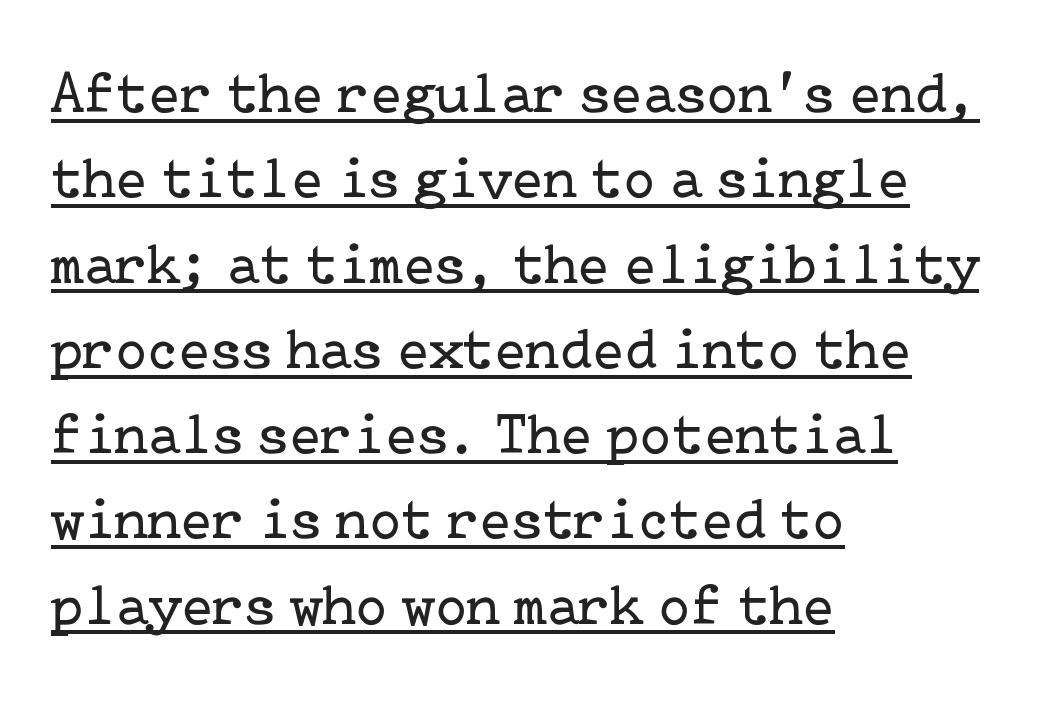
If you drew a ruler down the left edge, every line would touch it. This is serif lettering, the kind often seen in printed books. It's the straight-up-and-down kind of type. Unbolded letterforms with no extra heft. What's the leading like? Ordinary, nothing unusual.
